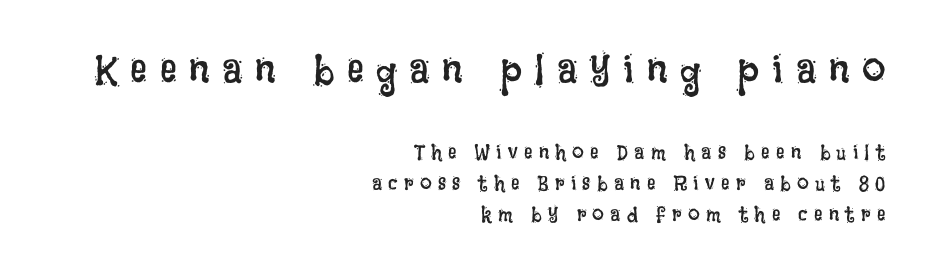
Q: Is the text bold? A: No.
Q: Is the text italic (slanted)? A: No, it is upright.
Q: Is the text underlined? A: No.
Q: How is the paragraph aligned? A: Right-aligned.
Q: Is the spacing between letters normal or unusually wide? A: Unusually wide.
Q: Is the spacing between lines tight, normal or loose? A: Normal.
Q: Which block of text is set in a larger size, the first (top) or the second (bottom)? A: The first (top) one.
Q: Width (condensed, normal, or wide)? A: Condensed.
Q: Stroke contrast? A: Low.
Q: x-height? A: Large.
Q: Monospaced? A: No.
